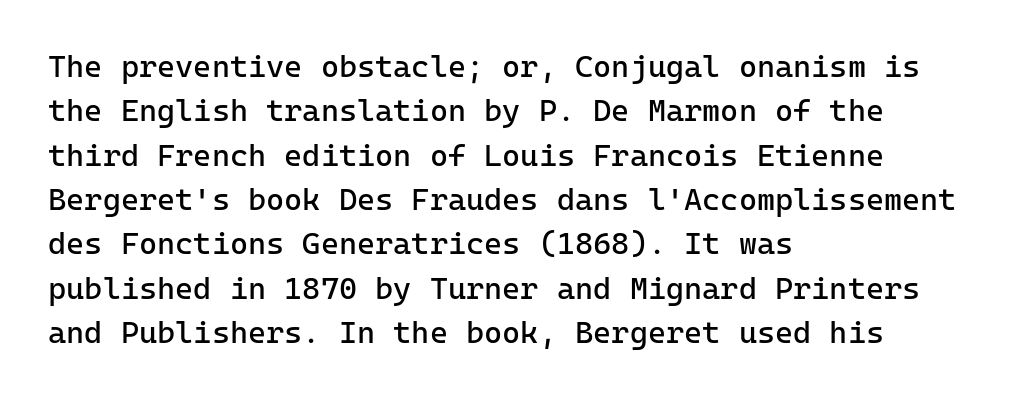
Think of a typewriter: that constant character pitch is what you see here. Casual observation: everything's shoved over to the left. Upright lettering throughout. You can tell from the bare stems that sans-serif type was used. Letter spacing: default. The letterforms sit at book weight or below.
